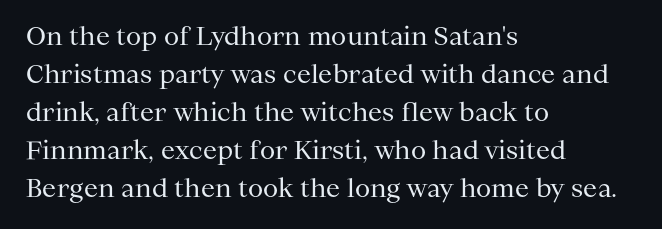
{"italic": "no", "bold": "no", "underline": "no", "align": "left", "line_spacing": "normal", "line_spacing_ratio": 1.52, "letter_spacing": "normal", "letter_spacing_em": 0.0, "glyph_px": 25}
